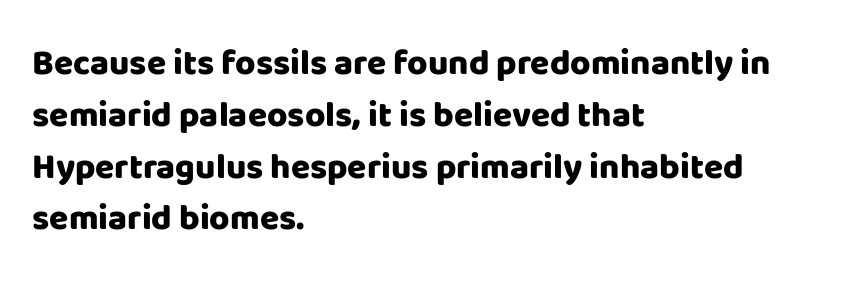
Q: Is the text bold? A: Yes.
Q: Is the text italic (slanted)? A: No, it is upright.
Q: Is the typeface a serif or a sans-serif typeface? A: Sans-serif.
Q: Is the text underlined? A: No.
Q: How is the paragraph aligned? A: Left-aligned.
Q: Is the spacing between letters normal or unusually wide? A: Normal.
Q: Is the spacing between lines tight, normal or loose? A: Normal.
Q: Width (condensed, normal, or wide)? A: Normal.
Q: Stroke contrast? A: Low.
Q: x-height? A: Large.
Q: Monospaced? A: No.
